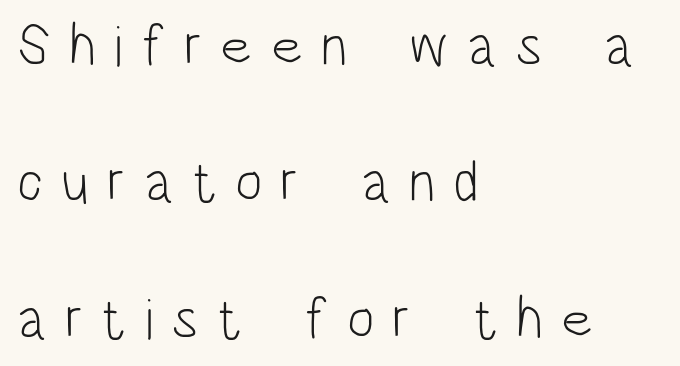
Alignment: flush left. Rows of type keep a wide berth in the vertical direction. The passage shown has open, widely tracked lettering throughout. The weight would be labelled regular, book, light, or lighter still. Quick note: underline off.
